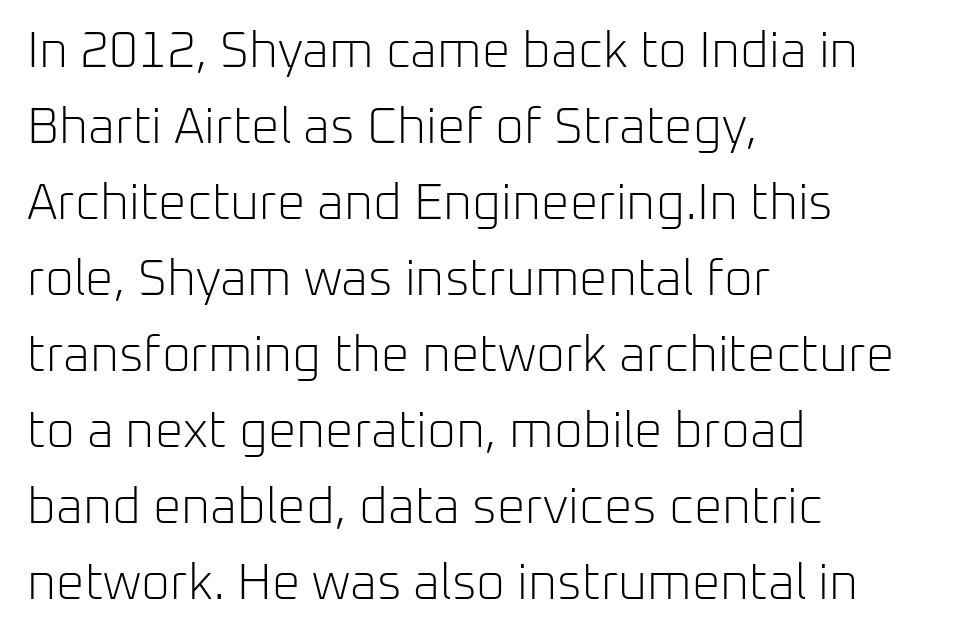
Q: Is the text bold? A: No.
Q: Is the text italic (slanted)? A: No, it is upright.
Q: Is the typeface a serif or a sans-serif typeface? A: Sans-serif.
Q: Is the text underlined? A: No.
Q: How is the paragraph aligned? A: Left-aligned.
Q: Is the spacing between letters normal or unusually wide? A: Normal.
Q: Is the spacing between lines tight, normal or loose? A: Normal.
Q: Width (condensed, normal, or wide)? A: Normal.
Q: Stroke contrast? A: Low.
Q: x-height? A: Medium.
Q: Monospaced? A: No.
